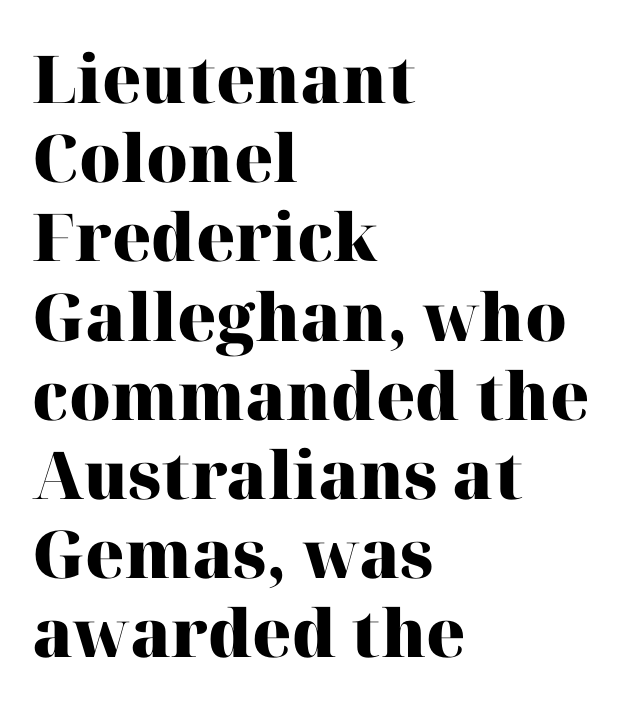
The sample has been set heavy, in full bold. Is this a fixed-width face? No — the glyphs have proportional, varying widths. The foot of each line stays bare and open. The letters stand straight up with perfectly vertical stems. This is serif lettering, the kind often seen in printed books.
